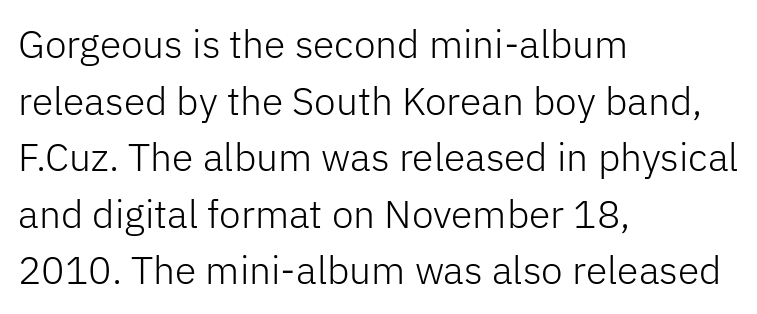
{"serif": "no", "italic": "no", "bold": "no", "weight": "light", "width": "normal", "stroke_contrast": "low", "x_height": "medium", "monospaced": "no", "underline": "no", "align": "left", "line_spacing": "normal", "line_spacing_ratio": 1.45, "letter_spacing": "normal", "letter_spacing_em": 0.0, "glyph_px": 39}
